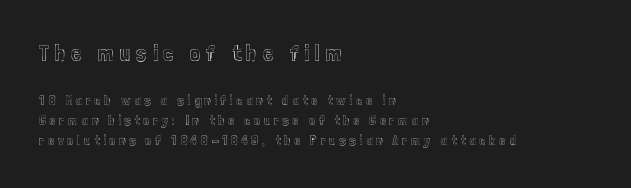
Q: Is the text italic (slanted)? A: No, it is upright.
Q: Is the text underlined? A: No.
Q: How is the paragraph aligned? A: Left-aligned.
Q: Is the spacing between letters normal or unusually wide? A: Unusually wide.
Q: Is the spacing between lines tight, normal or loose? A: Normal.
Q: Which block of text is set in a larger size, the first (top) or the second (bottom)? A: The first (top) one.
